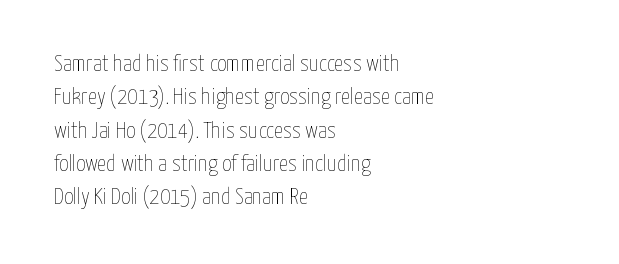
How would I describe the line gaps? Plain and ordinary. Just letters on the line, the space beneath them empty. Alignment: flush left. In terms of posture, this sample is upright.
